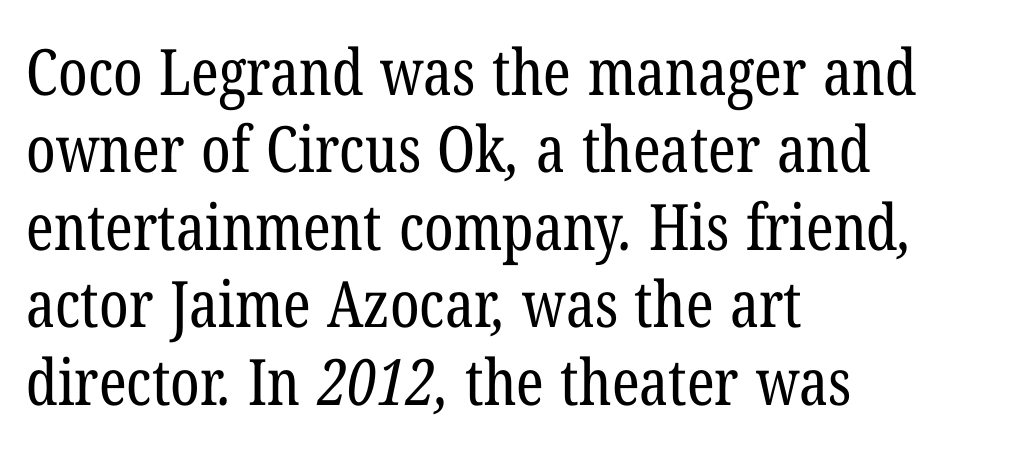
The image shows 64 px regular-weight, condensed serif type; set left-aligned, line spacing 1.21x, normal letter spacing, not underlined; low stroke contrast and a medium x-height.
